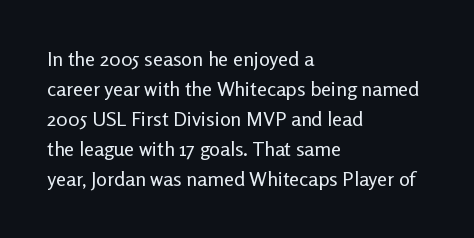
The image shows 20 px text type, upright; set left-aligned, normal line spacing (1.5x), normal letter spacing, not underlined.
